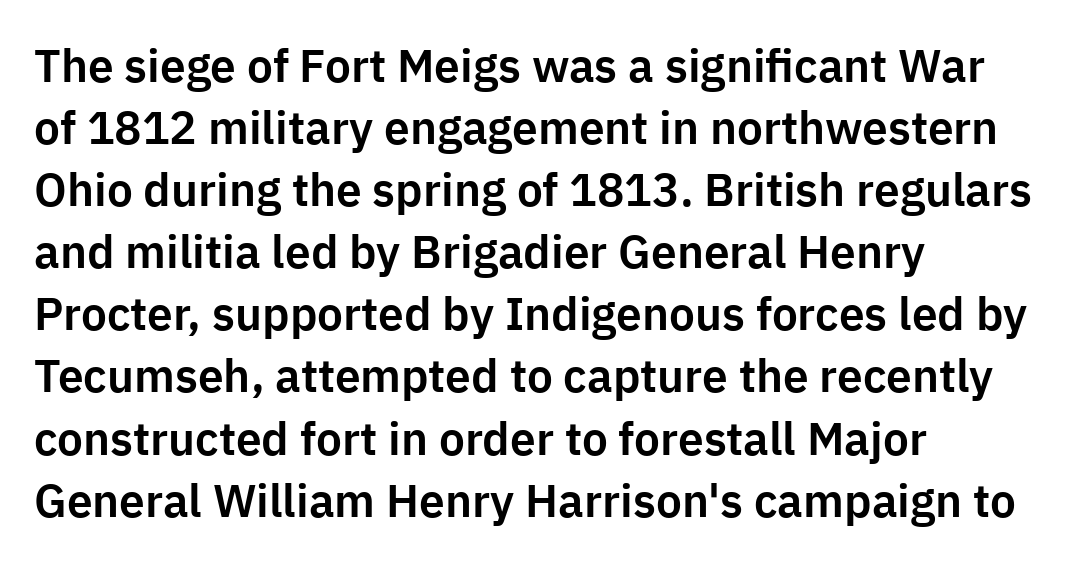
{"serif": "no", "italic": "no", "width": "normal", "stroke_contrast": "low", "x_height": "medium", "monospaced": "no", "underline": "no", "align": "left", "line_spacing": "normal", "line_spacing_ratio": 1.35, "letter_spacing": "normal", "letter_spacing_em": 0.0, "glyph_px": 46}
